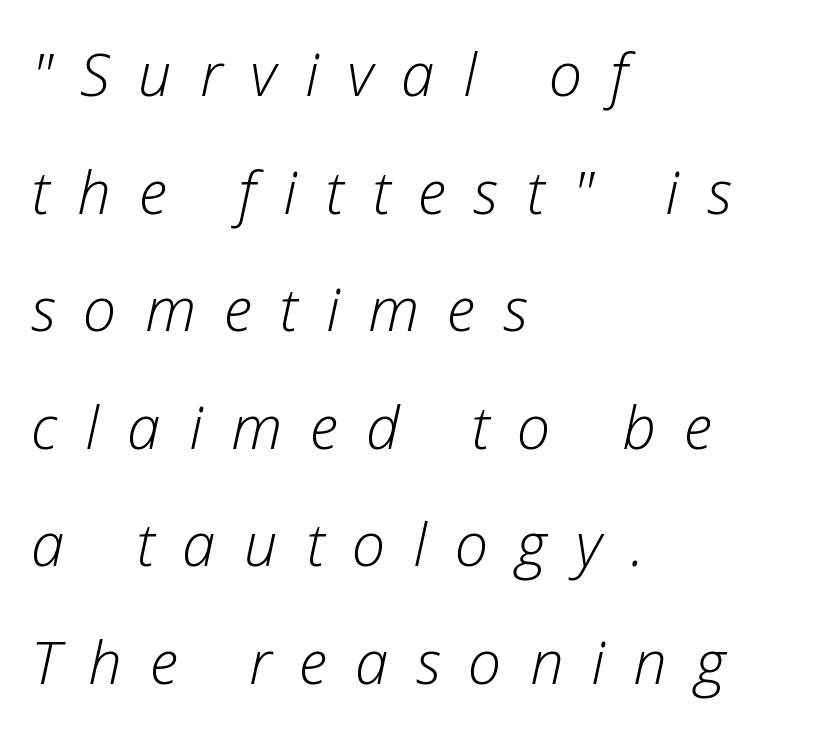
{"italic": "yes", "lean": "right", "slant_degrees": 12, "bold": "no", "weight": "light", "width": "normal", "stroke_contrast": "low", "x_height": "medium", "monospaced": "no", "underline": "no", "align": "left", "line_spacing": "loose", "line_spacing_ratio": 1.96, "letter_spacing": "wide", "letter_spacing_em": 0.47, "glyph_px": 60}
